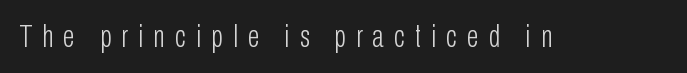
Q: Is the text bold? A: No.
Q: Is the text italic (slanted)? A: No, it is upright.
Q: Is the typeface a serif or a sans-serif typeface? A: Sans-serif.
Q: Is the text underlined? A: No.
Q: Is the spacing between letters normal or unusually wide? A: Unusually wide.
Q: Width (condensed, normal, or wide)? A: Condensed.
Q: Stroke contrast? A: Low.
Q: x-height? A: Medium.
Q: Monospaced? A: No.
